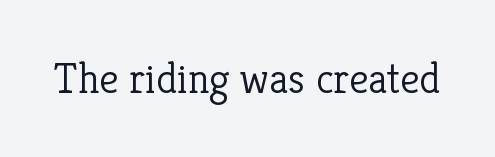
Characters follow at the spacing the type designer built in. Designer's note — italics off, roman on. Stems here are at most as thick as an everyday book face. Lines of text with bare space underneath.
